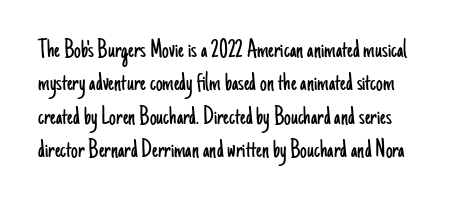
The image shows 27 px text type, upright; set line spacing 1.24x, normal letter spacing, not underlined.
